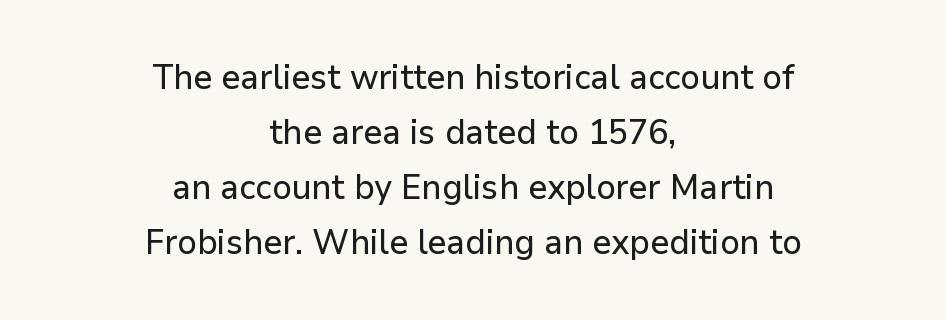
Words appear dense and cohesive because spacing is normal. Rendered with straight, roman letterforms. Serifs: no, the terminals of the letterforms are clean. Horizontal alignment here is central, giving a formal, balanced look. Students, observe: this is what conventionally led text looks like.
